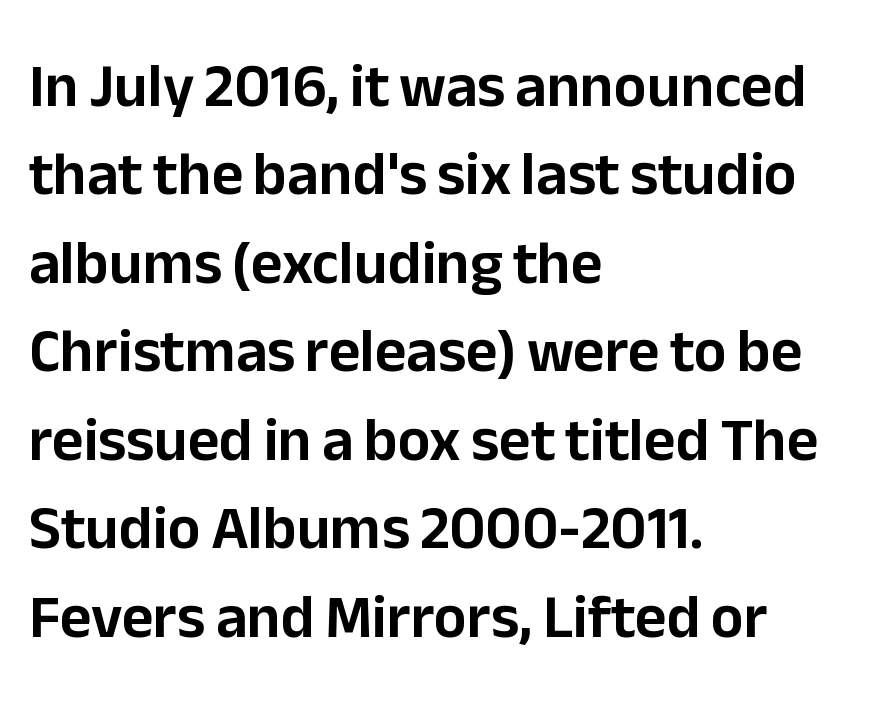
Q: Is the text italic (slanted)? A: No, it is upright.
Q: Is the typeface a serif or a sans-serif typeface? A: Sans-serif.
Q: Is the text underlined? A: No.
Q: How is the paragraph aligned? A: Left-aligned.
Q: Is the spacing between letters normal or unusually wide? A: Normal.
Q: Is the spacing between lines tight, normal or loose? A: Normal.
Q: Width (condensed, normal, or wide)? A: Normal.
Q: Stroke contrast? A: Low.
Q: x-height? A: Medium.
Q: Monospaced? A: No.
